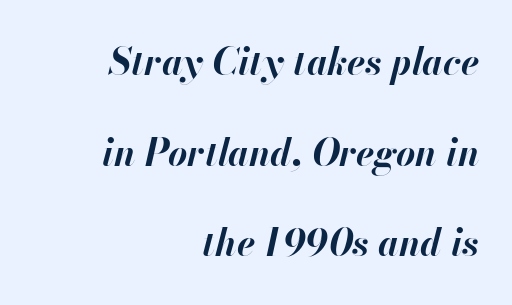
Q: Is the text bold? A: Yes.
Q: Is the text italic (slanted)? A: Yes, it leans right by about 13 degrees.
Q: Is the text underlined? A: No.
Q: How is the paragraph aligned? A: Right-aligned.
Q: Is the spacing between letters normal or unusually wide? A: Normal.
Q: Is the spacing between lines tight, normal or loose? A: Loose.
Q: Width (condensed, normal, or wide)? A: Normal.
Q: Stroke contrast? A: High.
Q: x-height? A: Small.
Q: Monospaced? A: No.
